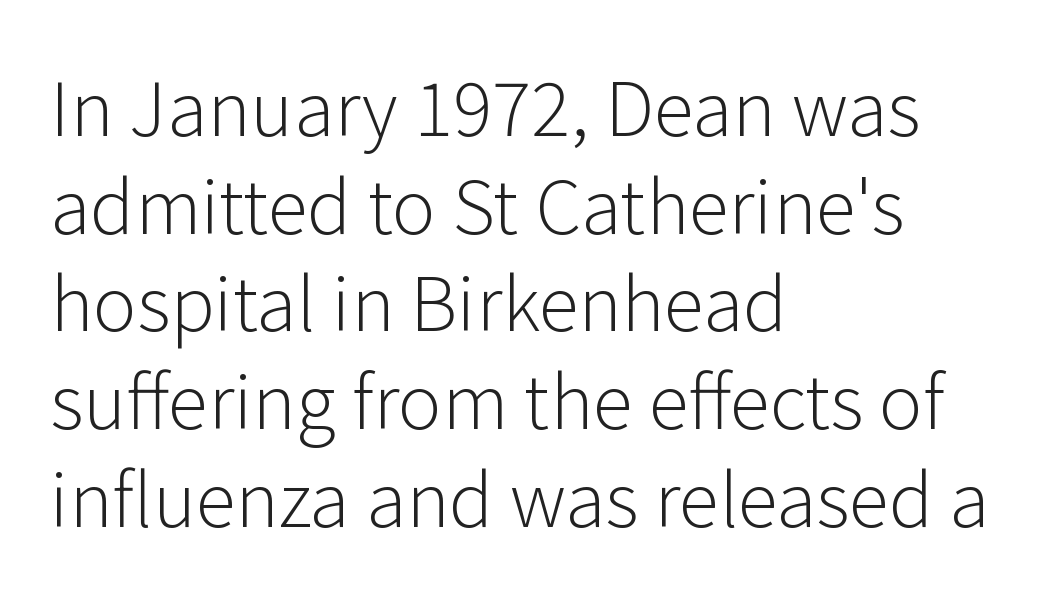
The letters stand upright; this is a roman face. The font sits on the lighter half of the weight spectrum, regular included. Evenly set lines give the paragraph a standard silhouette. Casual observation: everything's shoved over to the left.
